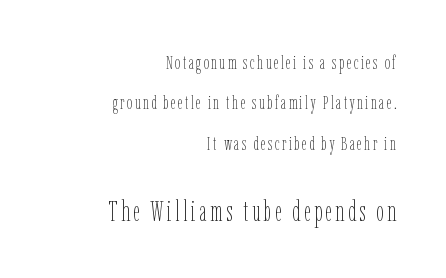
Q: Is the text bold? A: No.
Q: Is the text italic (slanted)? A: No, it is upright.
Q: Is the text underlined? A: No.
Q: How is the paragraph aligned? A: Right-aligned.
Q: Is the spacing between lines tight, normal or loose? A: Loose.
Q: Which block of text is set in a larger size, the first (top) or the second (bottom)? A: The second (bottom) one.
Q: Width (condensed, normal, or wide)? A: Condensed.
Q: Stroke contrast? A: Low.
Q: x-height? A: Medium.
Q: Monospaced? A: No.
